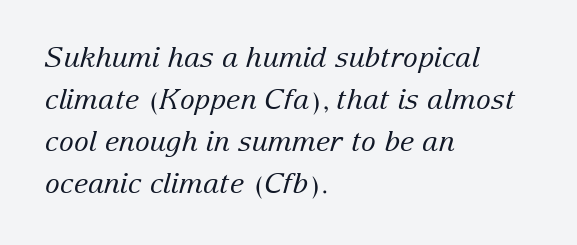
Q: Is the text bold? A: No.
Q: Is the text italic (slanted)? A: Yes, it leans right by about 15 degrees.
Q: Is the typeface a serif or a sans-serif typeface? A: Serif.
Q: Is the text underlined? A: No.
Q: How is the paragraph aligned? A: Left-aligned.
Q: Is the spacing between letters normal or unusually wide? A: Normal.
Q: Is the spacing between lines tight, normal or loose? A: Normal.
Q: Width (condensed, normal, or wide)? A: Normal.
Q: Stroke contrast? A: Low.
Q: x-height? A: Medium.
Q: Monospaced? A: No.
